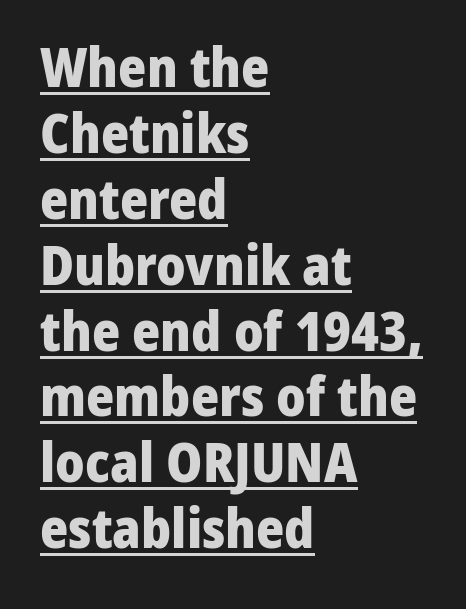
The lettering holds an erect, upright posture throughout. The letters sit at their default tracking, neither squeezed nor spread. This sample carries an underscore along the baseline area. This sample has the flowing, uneven cadence of proportional lettering. This sample is left-justified, so line endings fall wherever the words run out.
